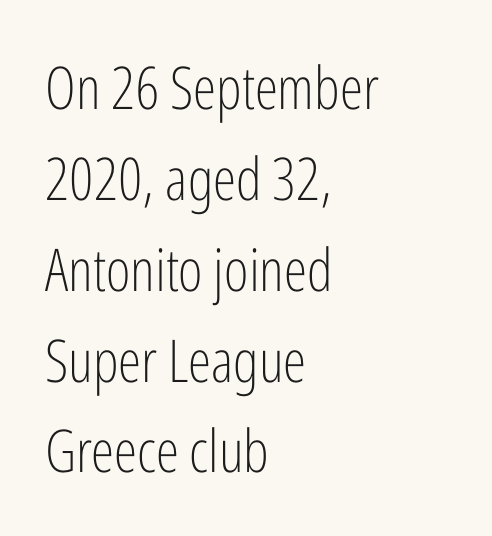
{"serif": "no", "italic": "no", "bold": "no", "weight": "light", "width": "condensed", "stroke_contrast": "low", "x_height": "medium", "monospaced": "no", "underline": "no", "align": "left", "line_spacing": "normal", "line_spacing_ratio": 1.54, "letter_spacing": "normal", "letter_spacing_em": 0.0, "glyph_px": 59}
